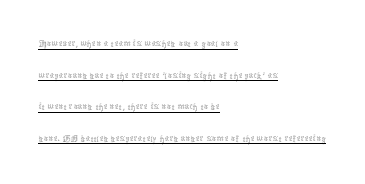
The image shows 23 px text type, upright; set left-aligned, normal line spacing (1.37x), normal letter spacing, underlined.
